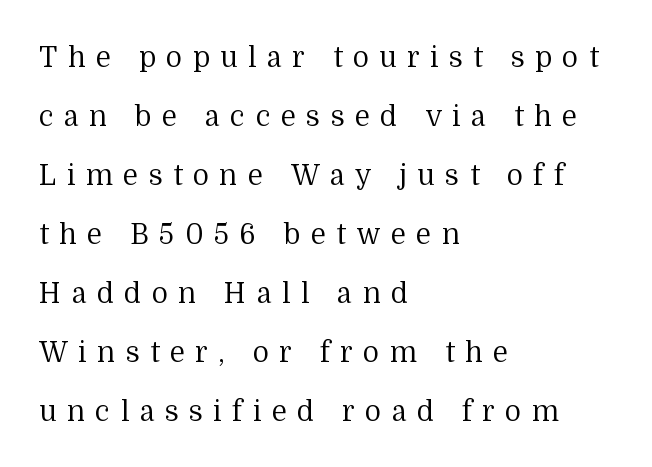
Ordinary non-slanted type is in use. This is serif lettering, the kind often seen in printed books. The typeface has the unassuming heft of standard copy or less. Inter-character spacing is expanded well beyond the font's built-in metrics. Airy leading. Visually the block forms a straight wall on the left and a jagged coastline on the right.
